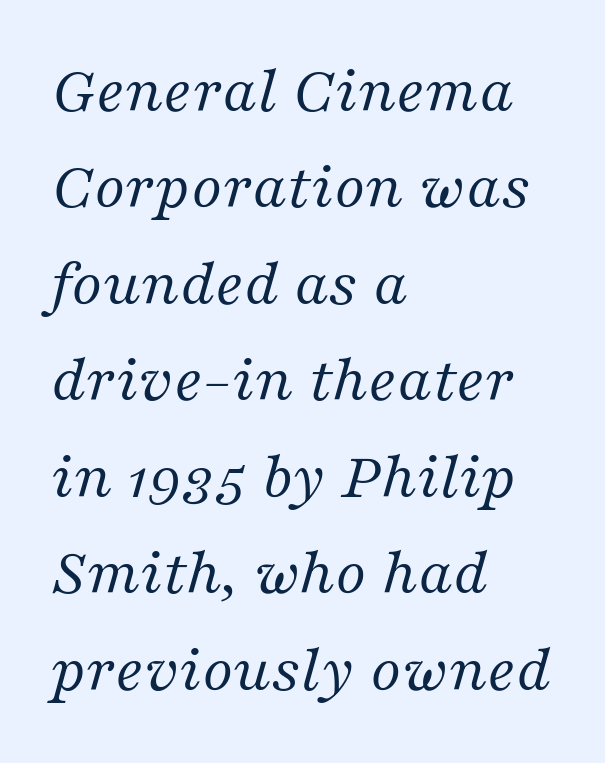
Interline gaps are of average width in this sample. Nobody touched the tracking dial on this one. Weight class: somewhere from thin through regular. The passage shown is typed in a proportional face where columns would drift. In terms of letterform style, serifs are clearly present.
